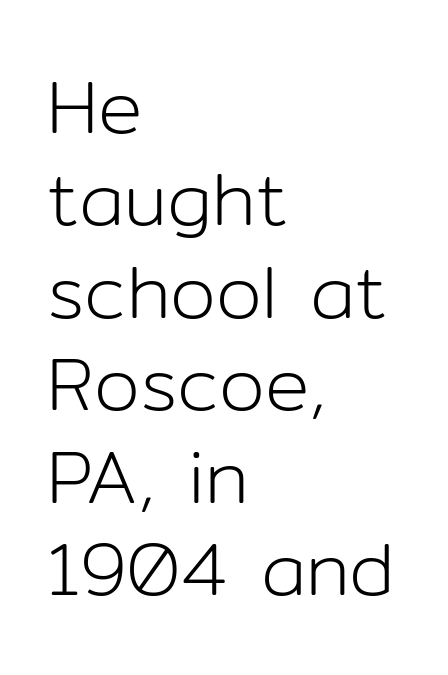
The gaps between neighbouring characters are ordinary and unremarkable. Each letter keeps its own natural width here, so spacing adapts to shape. To sum up the face: it is a sans, with no serifs. Lines of text with bare space underneath.
